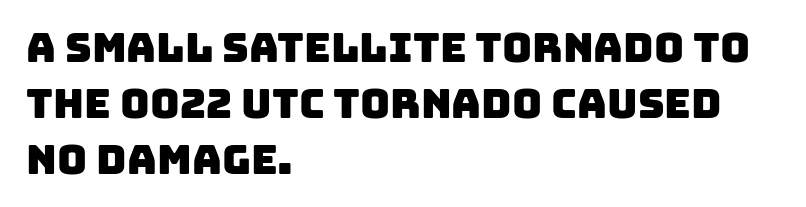
{"serif": "no", "width": "normal", "stroke_contrast": "low", "x_height": "large", "monospaced": "no", "underline": "no", "align": "left", "line_spacing": "normal", "line_spacing_ratio": 1.37, "letter_spacing": "normal", "letter_spacing_em": 0.0, "glyph_px": 41}
